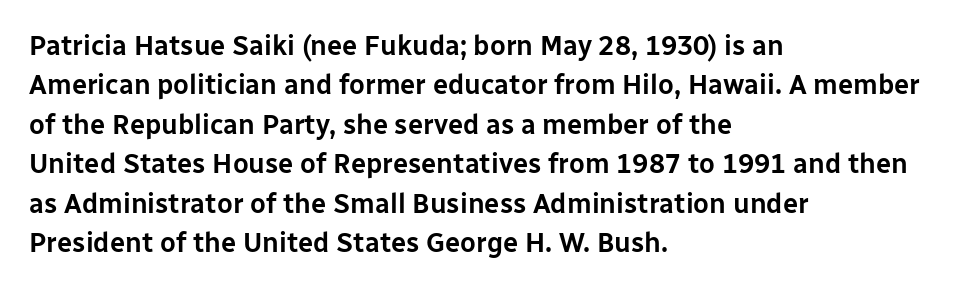
Q: Is the text italic (slanted)? A: No, it is upright.
Q: Is the text underlined? A: No.
Q: How is the paragraph aligned? A: Left-aligned.
Q: Is the spacing between letters normal or unusually wide? A: Normal.
Q: Is the spacing between lines tight, normal or loose? A: Normal.
